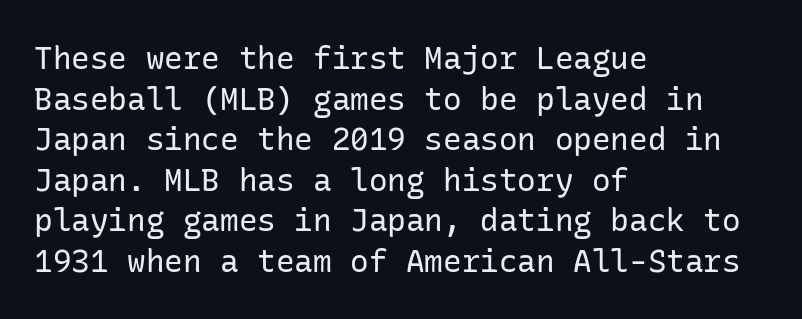
The image shows 31 px regular-weight sans-serif type, upright; set left-aligned, normal line spacing (1.31x), normal letter spacing, not underlined; low stroke contrast and a medium x-height.
